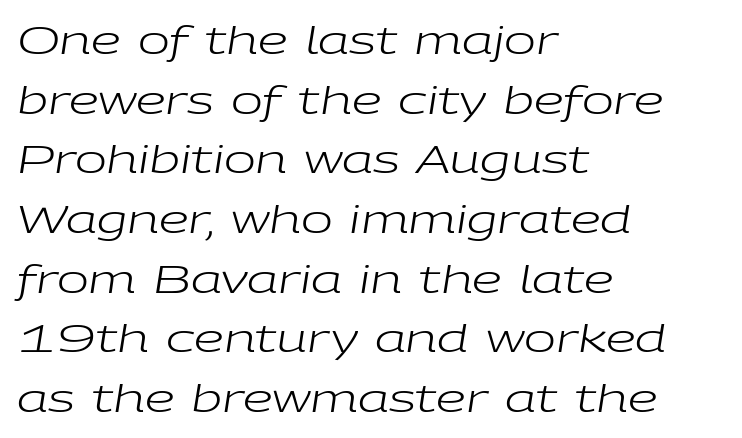
{"italic": "yes", "lean": "right", "slant_degrees": 9, "bold": "no", "weight": "regular", "width": "wide", "stroke_contrast": "low", "x_height": "medium", "monospaced": "no", "underline": "no", "align": "left", "line_spacing": "normal", "line_spacing_ratio": 1.57, "letter_spacing": "normal", "letter_spacing_em": 0.0, "glyph_px": 38}
